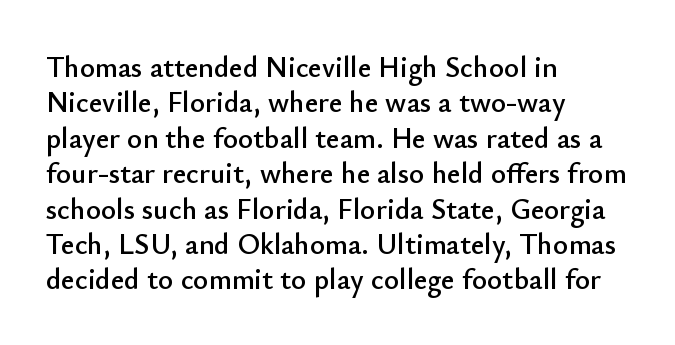
These lines are composed in type without serifs. Decoration check: the copy has no underline. Standard letterfit; no display-style spreading of the glyphs. A roman cut, with each character standing at attention. Do the characters align in a grid? No, the font is proportional.
